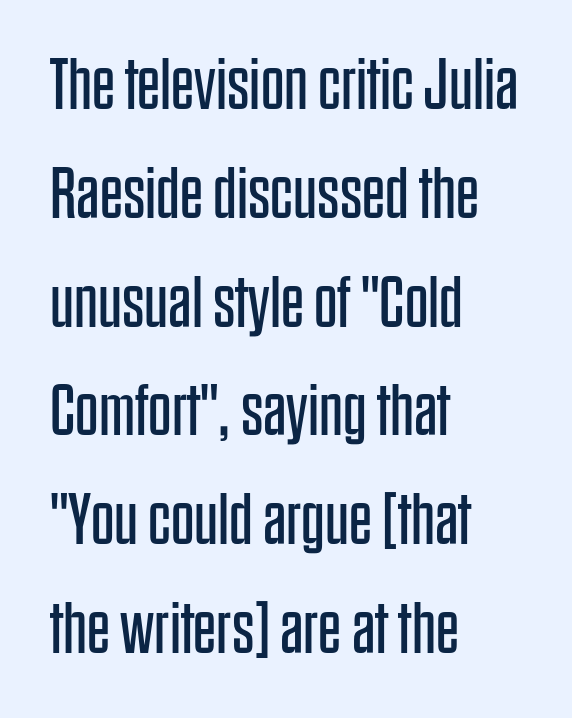
Q: Is the text bold? A: No.
Q: Is the text italic (slanted)? A: No, it is upright.
Q: Is the typeface a serif or a sans-serif typeface? A: Sans-serif.
Q: Is the text underlined? A: No.
Q: How is the paragraph aligned? A: Left-aligned.
Q: Is the spacing between letters normal or unusually wide? A: Normal.
Q: Is the spacing between lines tight, normal or loose? A: Normal.
Q: Width (condensed, normal, or wide)? A: Condensed.
Q: Stroke contrast? A: Low.
Q: x-height? A: Large.
Q: Monospaced? A: No.
